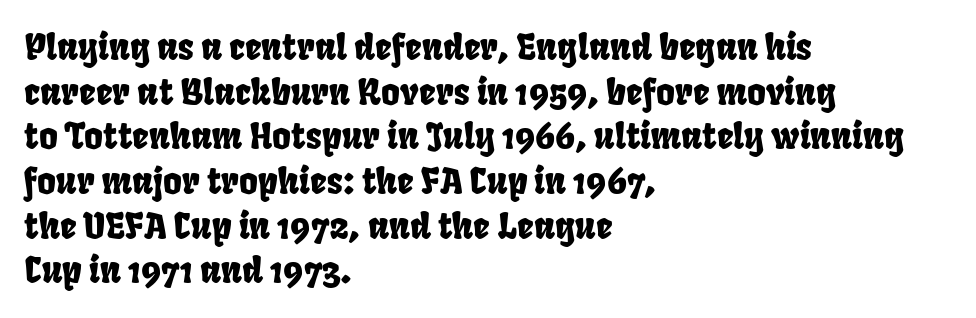
Q: Is the typeface a serif or a sans-serif typeface? A: Sans-serif.
Q: Is the text underlined? A: No.
Q: How is the paragraph aligned? A: Left-aligned.
Q: Is the spacing between letters normal or unusually wide? A: Normal.
Q: Width (condensed, normal, or wide)? A: Condensed.
Q: Stroke contrast? A: Low.
Q: x-height? A: Large.
Q: Monospaced? A: No.
